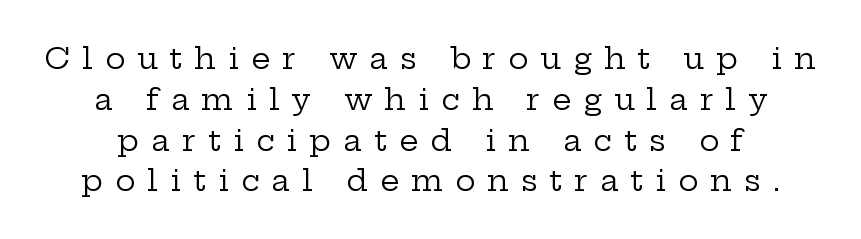
Q: Is the text bold? A: No.
Q: Is the text italic (slanted)? A: No, it is upright.
Q: Is the typeface a serif or a sans-serif typeface? A: Serif.
Q: Is the text underlined? A: No.
Q: Is the spacing between letters normal or unusually wide? A: Unusually wide.
Q: Is the spacing between lines tight, normal or loose? A: Normal.
Q: Width (condensed, normal, or wide)? A: Wide.
Q: Stroke contrast? A: Low.
Q: x-height? A: Medium.
Q: Monospaced? A: No.
